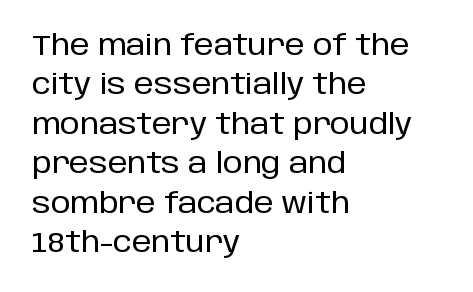
Q: Is the text italic (slanted)? A: No, it is upright.
Q: Is the typeface a serif or a sans-serif typeface? A: Sans-serif.
Q: Is the text underlined? A: No.
Q: How is the paragraph aligned? A: Left-aligned.
Q: Is the spacing between letters normal or unusually wide? A: Normal.
Q: Is the spacing between lines tight, normal or loose? A: Normal.
Q: Width (condensed, normal, or wide)? A: Normal.
Q: Stroke contrast? A: Low.
Q: x-height? A: Large.
Q: Monospaced? A: No.
